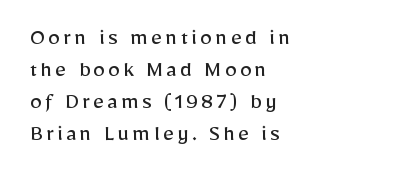
The lettering stays uniformly vertical, giving the passage a roman look. Typeset ragged right — the left edge is the straight one. Glance below the letters and you will spot only blank space. Successive baselines arrive at the customary interval.
